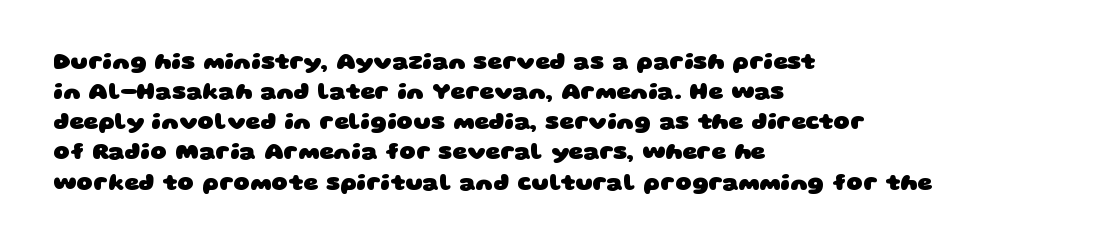
Q: Is the text bold? A: Yes.
Q: Is the text underlined? A: No.
Q: How is the paragraph aligned? A: Left-aligned.
Q: Is the spacing between letters normal or unusually wide? A: Normal.
Q: Is the spacing between lines tight, normal or loose? A: Normal.
